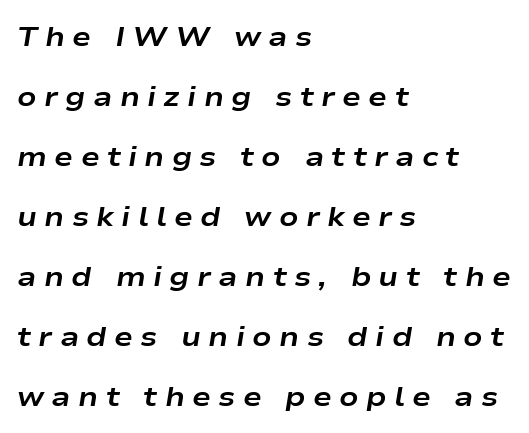
The rendering anchors every line to the left-hand side. Heft: maximum for text — a bold. Is the letter spacing exaggerated? Yes — the characters are pushed far apart. Do the characters align in a grid? No, the font is proportional. Observe the lean: these are italic letterforms.
